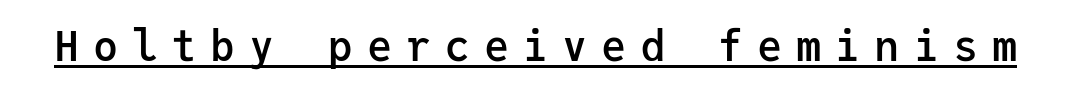
The image shows 42 px semibold sans-serif type, upright, monospaced; set unusually wide letter spacing (+0.33 em), underlined; low stroke contrast and a medium x-height.
